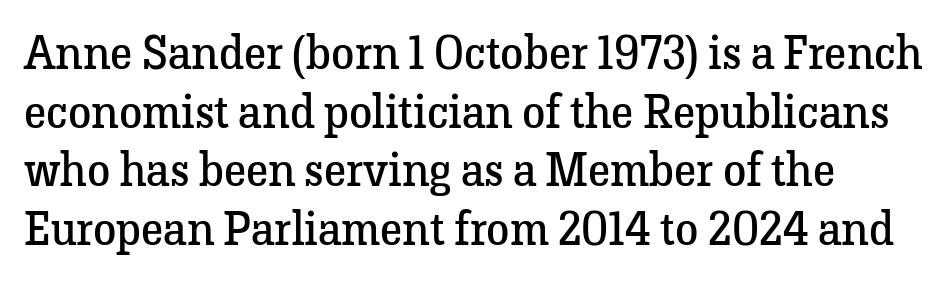
Q: Is the text bold? A: No.
Q: Is the text italic (slanted)? A: No, it is upright.
Q: Is the typeface a serif or a sans-serif typeface? A: Serif.
Q: Is the text underlined? A: No.
Q: How is the paragraph aligned? A: Left-aligned.
Q: Is the spacing between letters normal or unusually wide? A: Normal.
Q: Is the spacing between lines tight, normal or loose? A: Normal.
Q: Width (condensed, normal, or wide)? A: Normal.
Q: Stroke contrast? A: Low.
Q: x-height? A: Medium.
Q: Monospaced? A: No.
